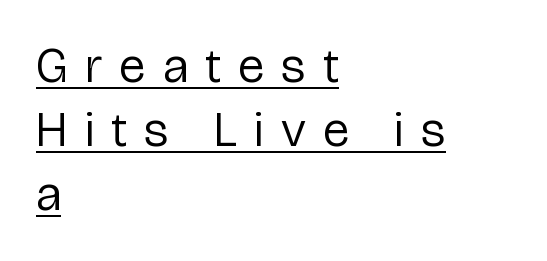
{"serif": "no", "italic": "no", "bold": "no", "weight": "regular", "width": "normal", "stroke_contrast": "low", "x_height": "medium", "monospaced": "no", "underline": "yes", "align": "left", "line_spacing": "normal", "line_spacing_ratio": 1.31, "letter_spacing": "wide", "letter_spacing_em": 0.35, "glyph_px": 49}
